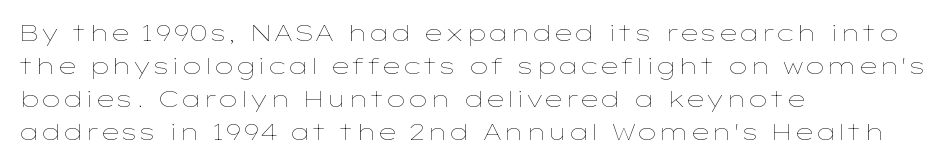
{"italic": "no", "bold": "no", "underline": "no", "align": "left", "line_spacing": "normal", "line_spacing_ratio": 1.43, "letter_spacing": "normal", "letter_spacing_em": 0.0, "glyph_px": 23}
